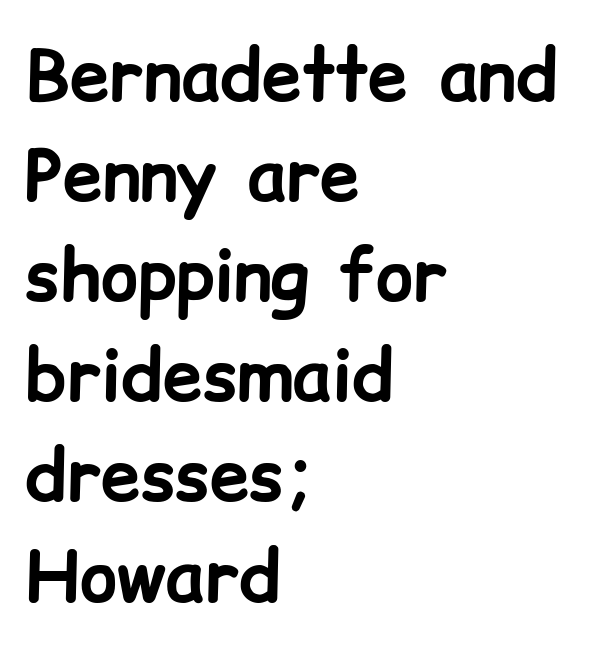
{"serif": "no", "italic": "no", "bold": "yes", "weight": "bold", "width": "normal", "stroke_contrast": "low", "x_height": "medium", "monospaced": "no", "underline": "no", "align": "left", "line_spacing": "normal", "line_spacing_ratio": 1.41, "letter_spacing": "normal", "letter_spacing_em": 0.0, "glyph_px": 71}
